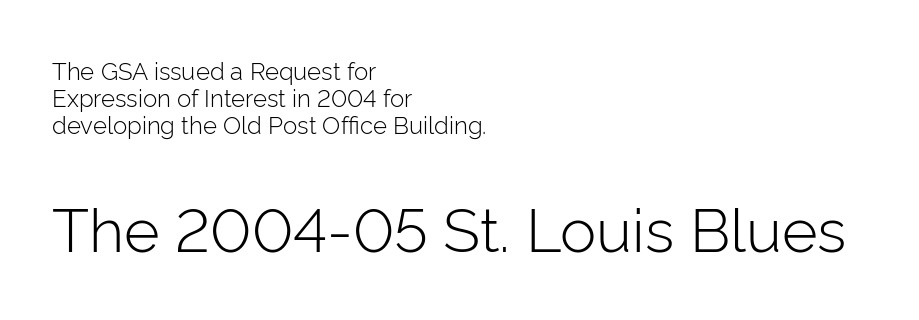
Q: Is the text bold? A: No.
Q: Is the text italic (slanted)? A: No, it is upright.
Q: Is the typeface a serif or a sans-serif typeface? A: Sans-serif.
Q: Is the text underlined? A: No.
Q: How is the paragraph aligned? A: Left-aligned.
Q: Is the spacing between letters normal or unusually wide? A: Normal.
Q: Is the spacing between lines tight, normal or loose? A: Tight.
Q: Which block of text is set in a larger size, the first (top) or the second (bottom)? A: The second (bottom) one.
Q: Width (condensed, normal, or wide)? A: Normal.
Q: Stroke contrast? A: Low.
Q: x-height? A: Medium.
Q: Monospaced? A: No.
